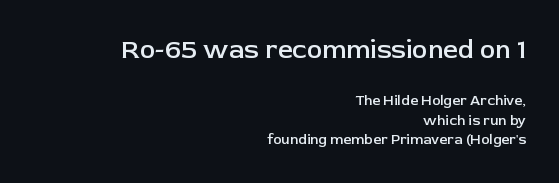
{"italic": "no", "bold": "semi", "underline": "no", "align": "right", "line_spacing": "normal", "line_spacing_ratio": 1.42, "letter_spacing": "normal", "letter_spacing_em": 0.0, "larger_block": "first", "size_ratio": 1.86, "glyph_px": 26}
